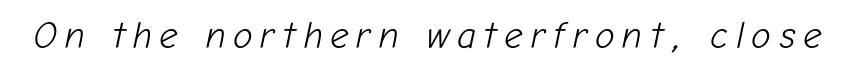
Q: Is the text bold? A: No.
Q: Is the text italic (slanted)? A: Yes, it leans right by about 12 degrees.
Q: Is the text underlined? A: No.
Q: Is the spacing between letters normal or unusually wide? A: Unusually wide.
Q: Width (condensed, normal, or wide)? A: Normal.
Q: Stroke contrast? A: Low.
Q: x-height? A: Medium.
Q: Monospaced? A: No.
